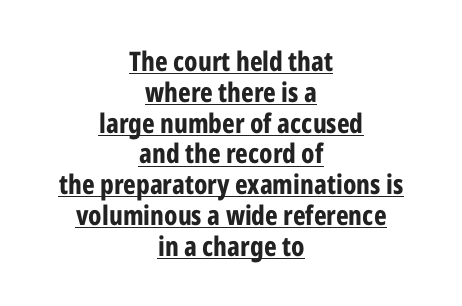
{"italic": "no", "bold": "yes", "underline": "yes", "align": "center", "line_spacing": "tight", "line_spacing_ratio": 1.14, "letter_spacing": "normal", "letter_spacing_em": 0.0, "glyph_px": 27}
